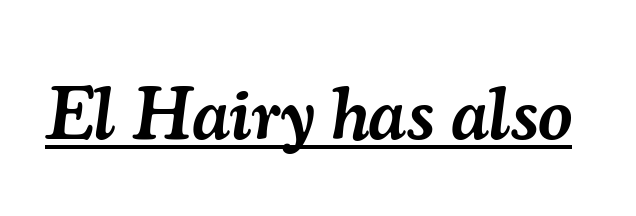
Varying glyph widths throughout — classic text-font behaviour. Weight check: semibold — heavier than regular, not quite bold. Classification — serif. Beneath each row of characters lies a ruled line.
